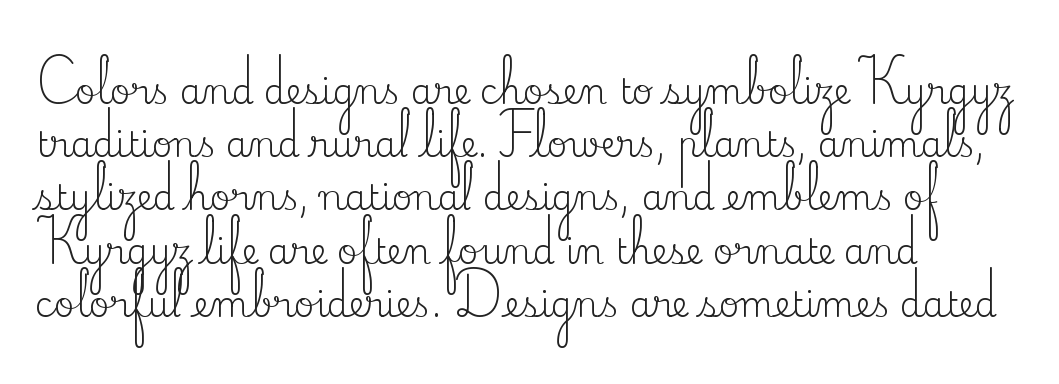
{"serif": "yes", "italic": "no", "bold": "no", "weight": "regular", "width": "normal", "stroke_contrast": "medium", "x_height": "small", "monospaced": "no", "underline": "no", "align": "left", "line_spacing": "normal", "line_spacing_ratio": 1.52, "letter_spacing": "normal", "letter_spacing_em": 0.0, "glyph_px": 35}
